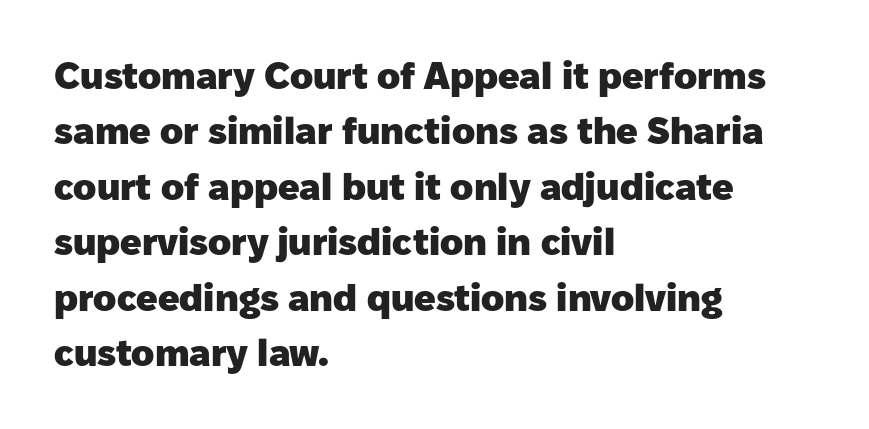
Q: Is the text bold? A: Yes.
Q: Is the text italic (slanted)? A: No, it is upright.
Q: Is the typeface a serif or a sans-serif typeface? A: Sans-serif.
Q: Is the text underlined? A: No.
Q: How is the paragraph aligned? A: Left-aligned.
Q: Is the spacing between letters normal or unusually wide? A: Normal.
Q: Is the spacing between lines tight, normal or loose? A: Normal.
Q: Width (condensed, normal, or wide)? A: Normal.
Q: Stroke contrast? A: Low.
Q: x-height? A: Medium.
Q: Monospaced? A: No.
